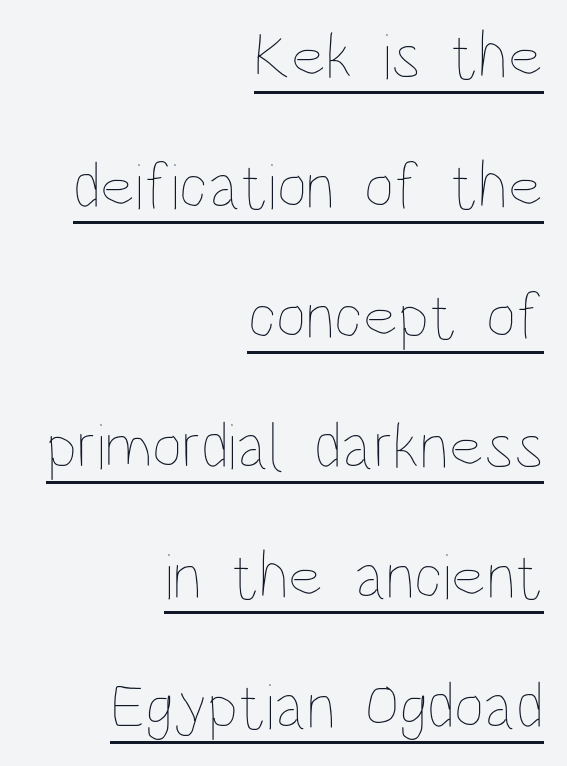
The typesetting does not lean heavy: it is not bold. A typesetter would call this zero additional tracking. If you measured baseline to baseline, you'd find a long distance. The letters advance in unequal steps, a hallmark of proportional type. Ordinary non-slanted type is in use. The string is rendered with underlining switched on.
